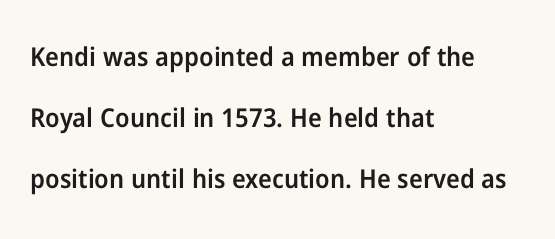
Q: Is the text bold? A: Semi-bold.
Q: Is the text italic (slanted)? A: No, it is upright.
Q: Is the text underlined? A: No.
Q: How is the paragraph aligned? A: Left-aligned.
Q: Is the spacing between letters normal or unusually wide? A: Normal.
Q: Is the spacing between lines tight, normal or loose? A: Loose.
